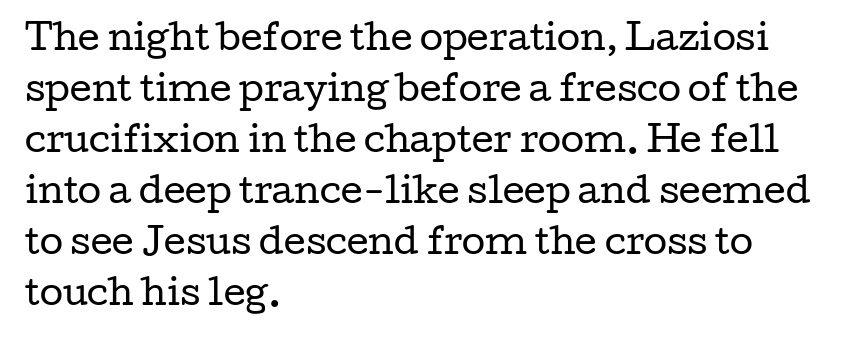
{"serif": "yes", "italic": "no", "bold": "no", "weight": "regular", "width": "wide", "stroke_contrast": "low", "x_height": "medium", "monospaced": "no", "underline": "no", "align": "left", "line_spacing": "normal", "line_spacing_ratio": 1.5, "letter_spacing": "normal", "letter_spacing_em": 0.0, "glyph_px": 34}
